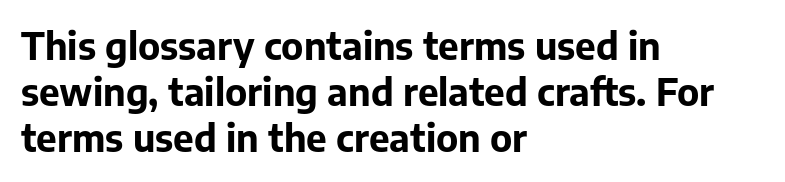
These lines are composed in type without serifs. You could not count columns in this text — the font is proportionally spaced. The paragraph has a hard left edge and a soft right edge. Standard letterfit; no display-style spreading of the glyphs. Emphasis by weight is at full strength: bold.
